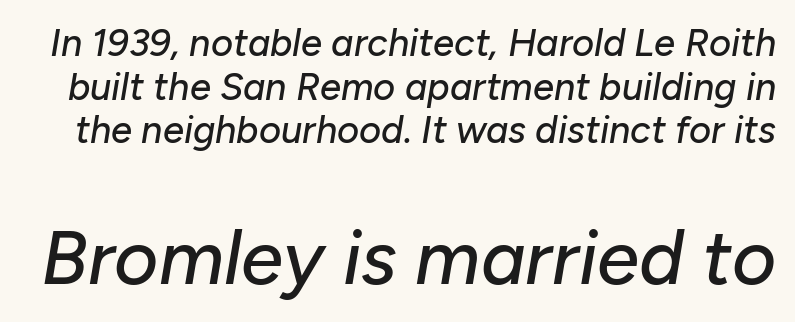
{"italic": "yes", "lean": "right", "slant_degrees": 10, "width": "normal", "stroke_contrast": "low", "x_height": "medium", "monospaced": "no", "underline": "no", "line_spacing": "tight", "line_spacing_ratio": 1.15, "letter_spacing": "normal", "letter_spacing_em": 0.0, "larger_block": "second", "size_ratio": 2.0, "glyph_px": 76}
